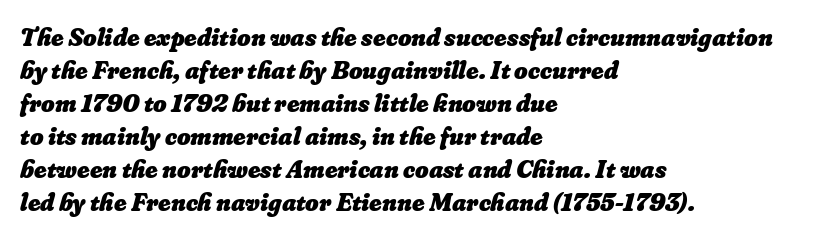
Q: Is the text bold? A: Yes.
Q: Is the text underlined? A: No.
Q: How is the paragraph aligned? A: Left-aligned.
Q: Is the spacing between letters normal or unusually wide? A: Normal.
Q: Is the spacing between lines tight, normal or loose? A: Normal.
